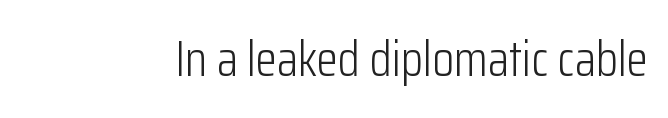
The image shows 49 px light, condensed sans-serif type, upright; set normal letter spacing, not underlined; low stroke contrast and a medium x-height.
